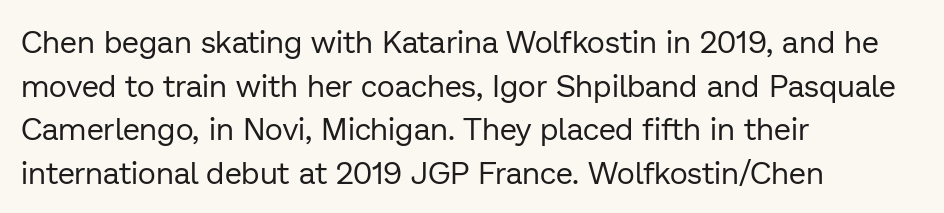
Q: Is the text bold? A: No.
Q: Is the text italic (slanted)? A: No, it is upright.
Q: Is the typeface a serif or a sans-serif typeface? A: Sans-serif.
Q: Is the text underlined? A: No.
Q: How is the paragraph aligned? A: Left-aligned.
Q: Is the spacing between letters normal or unusually wide? A: Normal.
Q: Is the spacing between lines tight, normal or loose? A: Normal.
Q: Width (condensed, normal, or wide)? A: Normal.
Q: Stroke contrast? A: Low.
Q: x-height? A: Medium.
Q: Monospaced? A: No.
